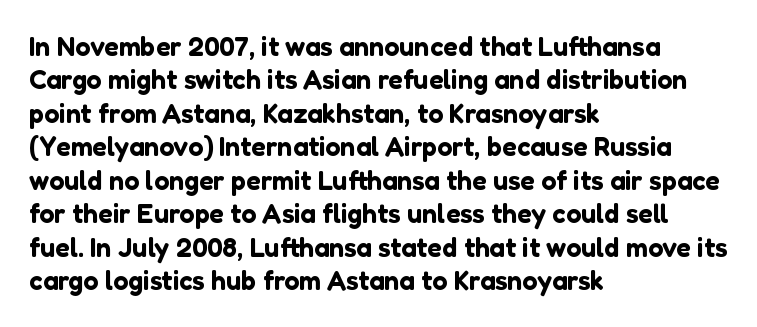
Q: Is the text italic (slanted)? A: No, it is upright.
Q: Is the text underlined? A: No.
Q: How is the paragraph aligned? A: Left-aligned.
Q: Is the spacing between letters normal or unusually wide? A: Normal.
